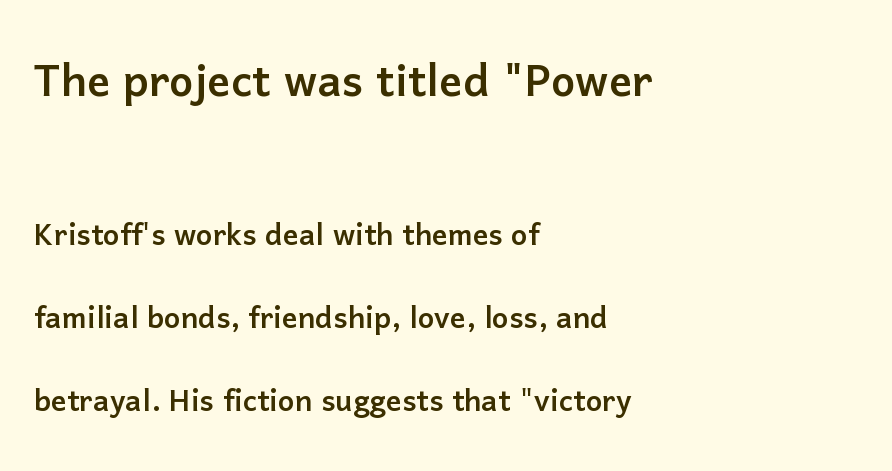
The image shows 58 px sans-serif type, upright; set left-aligned, loose line spacing (2.12x), normal letter spacing, not underlined; the first (top) block is 1.49x larger; low stroke contrast and a medium x-height.
